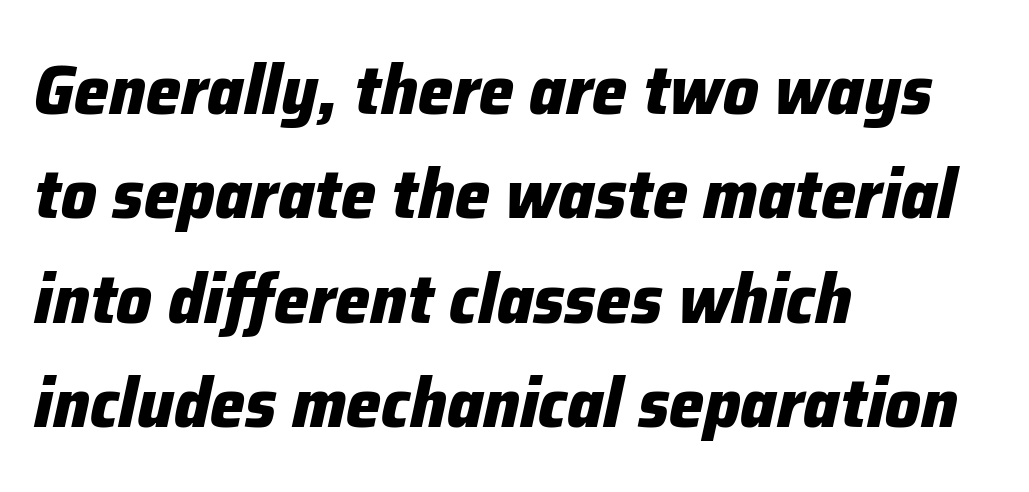
{"italic": "yes", "lean": "right", "slant_degrees": 12, "bold": "yes", "weight": "heavy", "width": "normal", "stroke_contrast": "low", "x_height": "medium", "monospaced": "no", "underline": "no", "align": "left", "line_spacing": "normal", "line_spacing_ratio": 1.49, "letter_spacing": "normal", "letter_spacing_em": 0.0, "glyph_px": 70}
